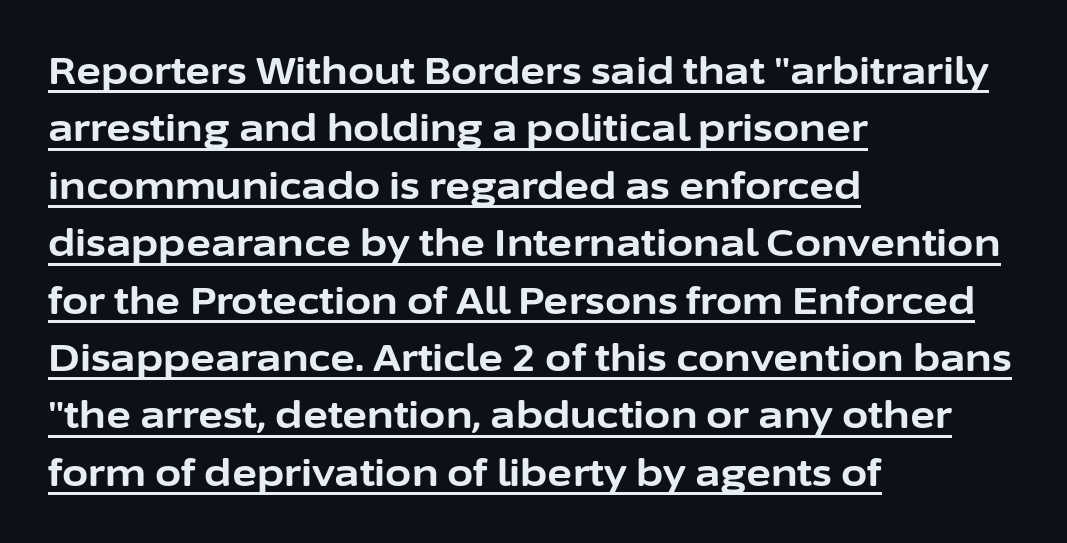
Q: Is the text bold? A: Yes.
Q: Is the text italic (slanted)? A: No, it is upright.
Q: Is the typeface a serif or a sans-serif typeface? A: Sans-serif.
Q: Is the text underlined? A: Yes.
Q: How is the paragraph aligned? A: Left-aligned.
Q: Is the spacing between letters normal or unusually wide? A: Normal.
Q: Is the spacing between lines tight, normal or loose? A: Normal.
Q: Width (condensed, normal, or wide)? A: Normal.
Q: Stroke contrast? A: Low.
Q: x-height? A: Medium.
Q: Monospaced? A: No.
